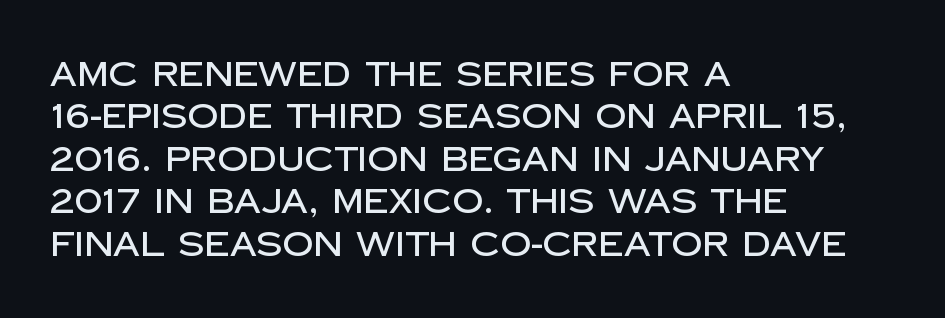
Descenders hang freely into open space. The type is set solid horizontally, with unmodified tracking. Do the characters align in a grid? No, the font is proportional. These lines sit exactly where default settings would place them. This is roman type, the default non-slanted kind. The typeface chosen for these lines omits serifs.
